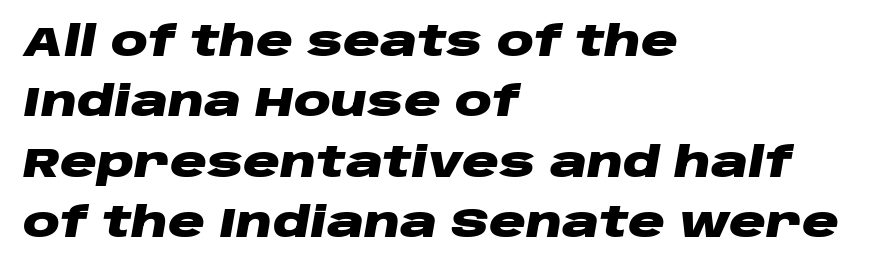
The rag falls on the right side of this text block. The rendering applies a slant to the glyphs. Each word holds together tightly as a unit, with standard inter-letter gaps. The typesetting leans heavy: a genuine bold. Descenders are the only things crossing below the line. Quick note: interline space is typical.
